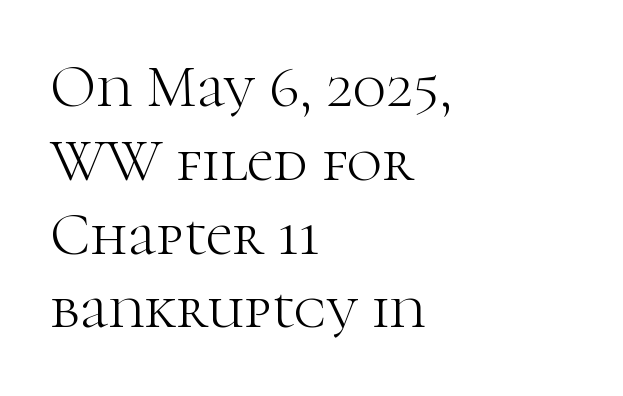
Letters have the restrained weight of plain body copy at most. This rendering employs a face with finishing strokes, i.e., a serif. Is there any slant? The stems are plumb. The passage is arranged the way most books set body copy — flush left. A typesetter would call this proportional, since set widths differ per character.
